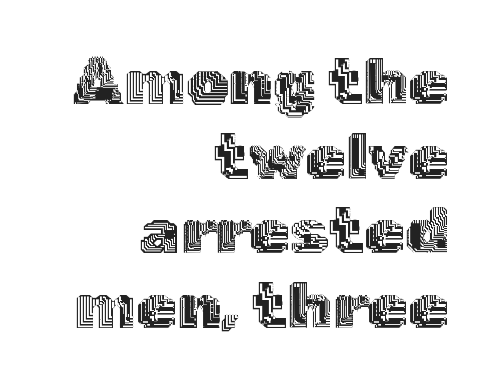
The image shows 66 px text type, upright; set right-aligned, tight line spacing (1.13x), normal letter spacing, not underlined; a medium x-height.
